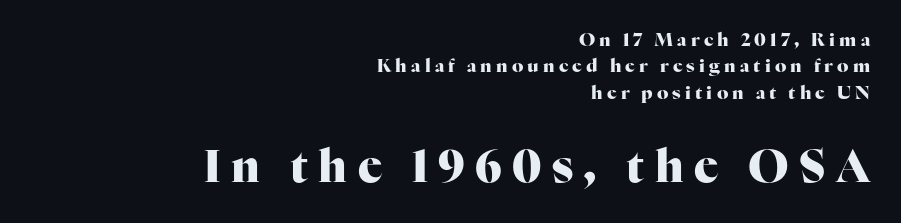
One glance says typical: line gaps are just what's usual. Each glyph is drawn with heavy, bold strokes. Is there any slant? The stems are plumb. Small over large — that's the arrangement of the two blocks here. Do the characters align in a grid? No, the font is proportional.
